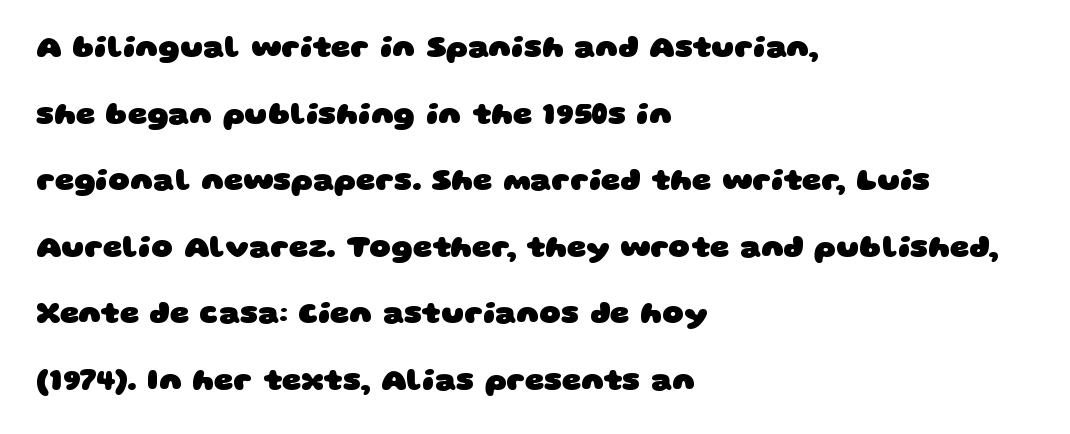
The image shows 30 px heavy, wide sans-serif type; set left-aligned, loose line spacing (2.22x), normal letter spacing, not underlined; low stroke contrast and a large x-height.
